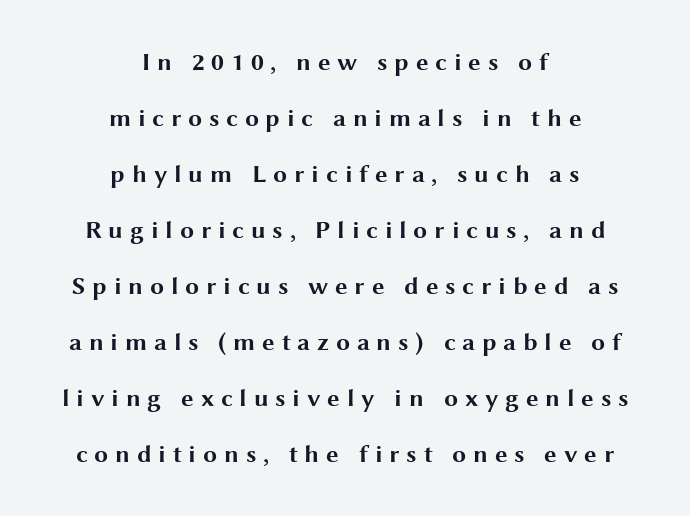
{"italic": "no", "bold": "yes", "underline": "no", "align": "center", "line_spacing": "loose", "line_spacing_ratio": 2.24, "letter_spacing": "wide", "letter_spacing_em": 0.27, "glyph_px": 25}
